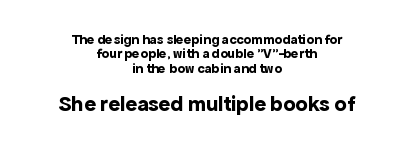
The image shows 22 px bold type, upright; set centered, tight line spacing (1.02x), normal letter spacing, not underlined; the second (bottom) block is 1.57x larger.
